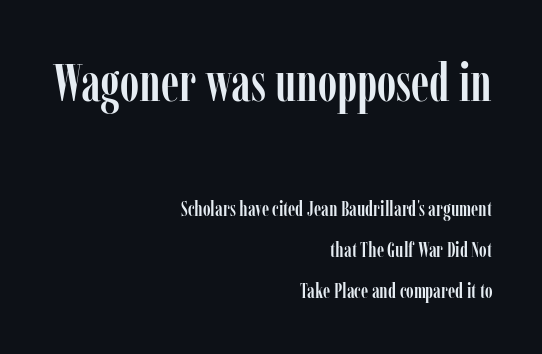
The image shows 53 px condensed serif type, upright; set right-aligned, loose line spacing (1.95x), normal letter spacing, not underlined; the first (top) block is 2.52x larger; low stroke contrast and a medium x-height.
